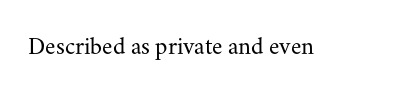
The rendering keeps characters at their native spacing. The font sits on the lighter half of the weight spectrum, regular included. Quick note: underline off. Is there any slant? The stems are plumb.
